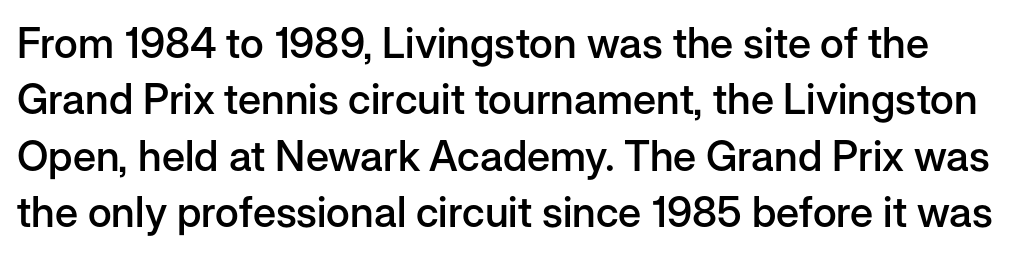
The image shows 42 px semibold sans-serif type, upright; set normal line spacing (1.34x), normal letter spacing, not underlined; low stroke contrast and a medium x-height.
